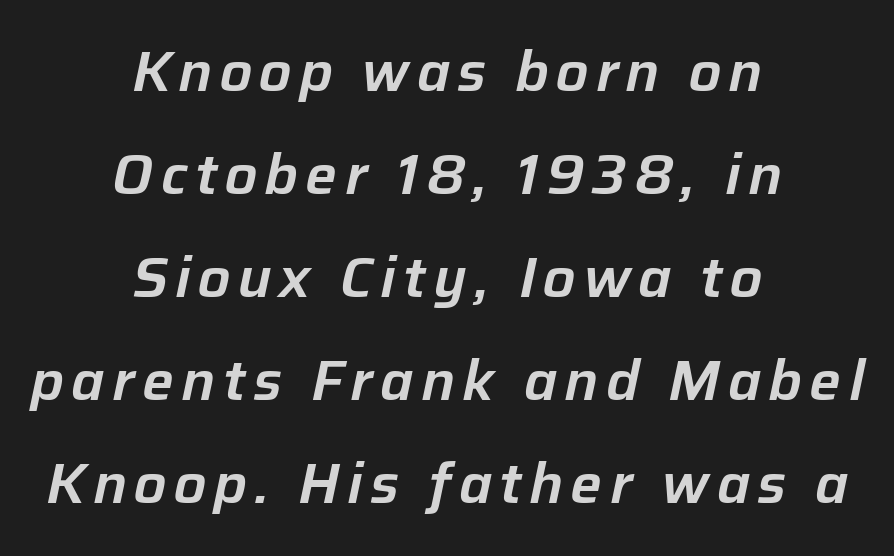
The image shows 56 px text type, italic (leaning right); set centered, line spacing 1.84x, not underlined; low stroke contrast and a medium x-height.
